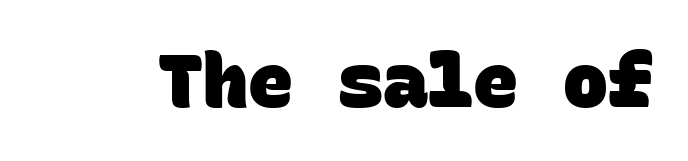
{"serif": "no", "bold": "yes", "weight": "heavy", "width": "normal", "stroke_contrast": "low", "x_height": "large", "monospaced": "yes", "underline": "no", "letter_spacing": "normal", "letter_spacing_em": 0.0, "glyph_px": 75}
